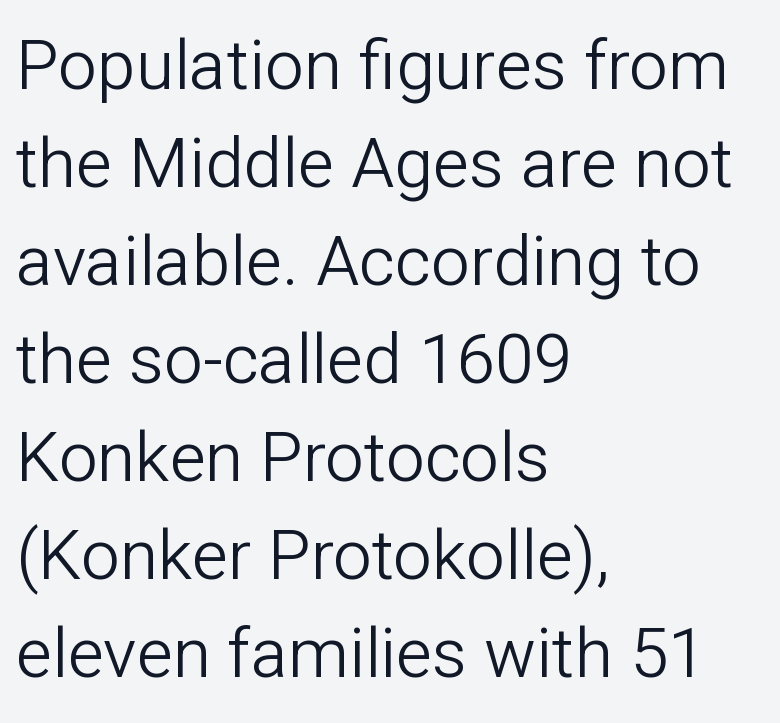
Vertically, the passage feels balanced, rows spaced as you'd expect. The compositor pushed each line to the left boundary. Type without underlining. The strokes carry an ordinary text weight at most. Is there any slant? The stems are plumb.
